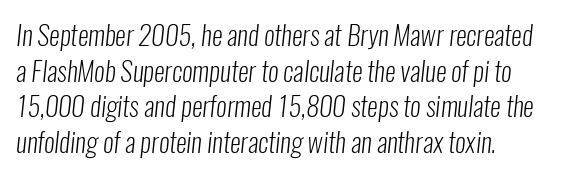
Q: Is the text bold? A: No.
Q: Is the text underlined? A: No.
Q: How is the paragraph aligned? A: Left-aligned.
Q: Is the spacing between letters normal or unusually wide? A: Normal.
Q: Is the spacing between lines tight, normal or loose? A: Normal.
